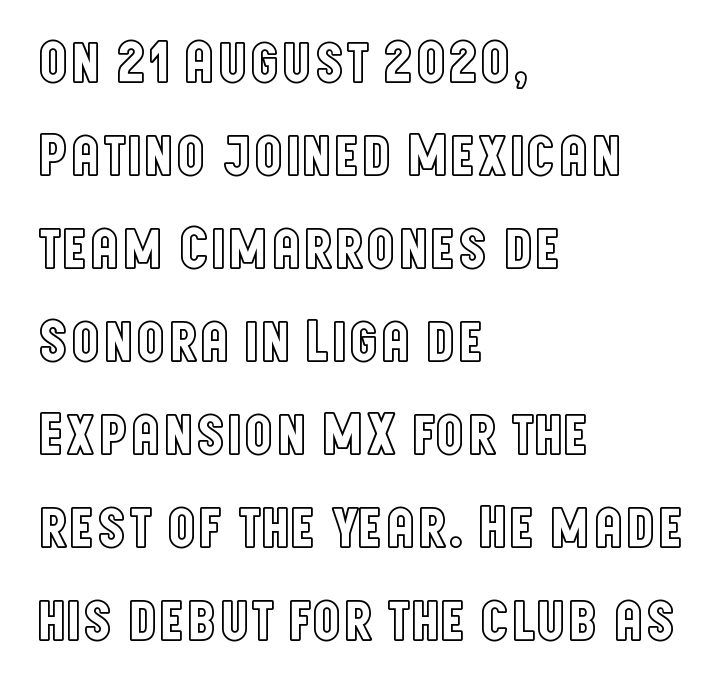
Q: Is the text italic (slanted)? A: No, it is upright.
Q: Is the text underlined? A: No.
Q: How is the paragraph aligned? A: Left-aligned.
Q: Is the spacing between letters normal or unusually wide? A: Normal.
Q: Is the spacing between lines tight, normal or loose? A: Normal.
Q: Width (condensed, normal, or wide)? A: Condensed.
Q: x-height? A: Large.
Q: Monospaced? A: No.
